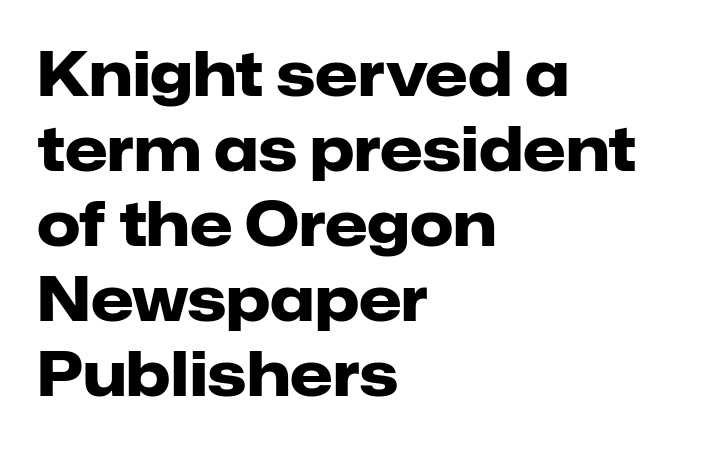
{"serif": "no", "italic": "no", "bold": "yes", "weight": "heavy", "width": "normal", "stroke_contrast": "low", "x_height": "medium", "monospaced": "no", "underline": "no", "align": "left", "line_spacing_ratio": 1.23, "letter_spacing": "normal", "letter_spacing_em": 0.0, "glyph_px": 61}
